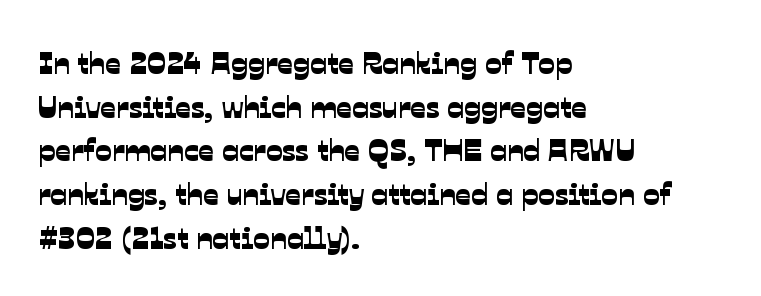
The image shows 31 px sans-serif type; set left-aligned, normal line spacing (1.41x), normal letter spacing, not underlined; low stroke contrast and a medium x-height.
